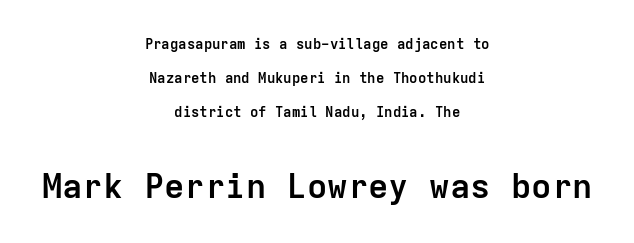
This is heavy type, rendered in bold. The lines are spread far apart with generous leading. Bigger letters appear in the bottom chunk; the top chunk is reduced. The zone under the glyphs is completely vacant. The letters march in equal steps, a hallmark of fixed-pitch type. The letterforms sit shoulder to shoulder at normal distance.
